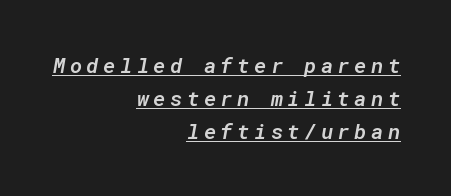
Has an underline been added? It has. Whoever set this chose a conventional vertical rhythm. Does the copy run flush right? Yes — the right margin is perfectly even. Set as a demibold, roughly 600 on the weight scale. An italicized treatment has been applied to the whole sample.
